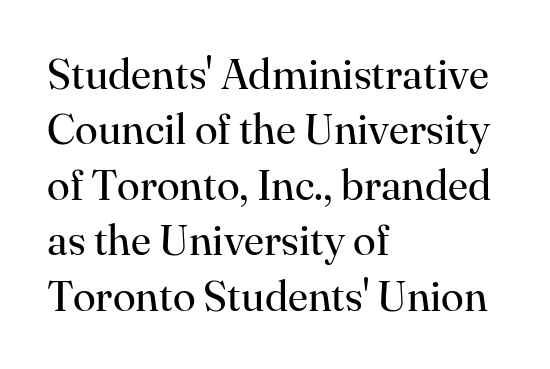
{"serif": "yes", "italic": "no", "bold": "no", "weight": "regular", "width": "normal", "stroke_contrast": "high", "x_height": "small", "monospaced": "no", "underline": "no", "align": "left", "line_spacing": "normal", "line_spacing_ratio": 1.32, "letter_spacing": "normal", "letter_spacing_em": 0.0, "glyph_px": 42}
